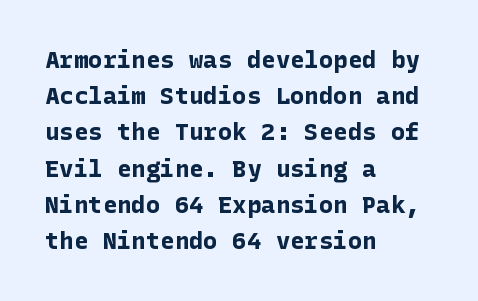
{"italic": "no", "bold": "yes", "underline": "no", "align": "left", "line_spacing": "normal", "line_spacing_ratio": 1.51, "letter_spacing": "normal", "letter_spacing_em": 0.0, "glyph_px": 24}
